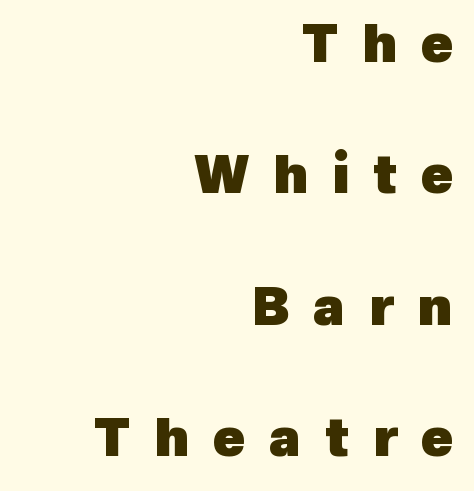
{"serif": "no", "bold": "yes", "weight": "heavy", "width": "normal", "x_height": "medium", "monospaced": "no", "underline": "no", "align": "right", "line_spacing": "loose", "line_spacing_ratio": 2.48, "letter_spacing": "wide", "letter_spacing_em": 0.44, "glyph_px": 53}
